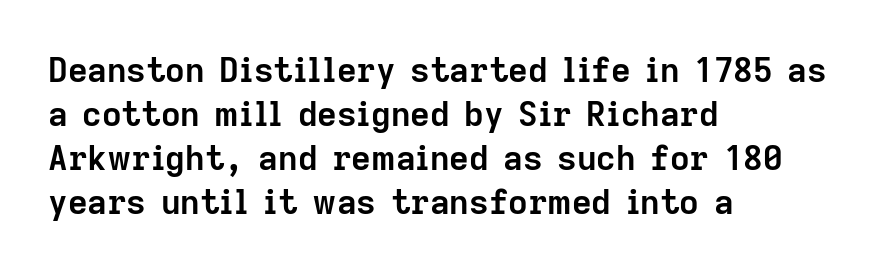
{"serif": "no", "italic": "no", "bold": "yes", "weight": "semibold", "width": "normal", "stroke_contrast": "low", "x_height": "medium", "monospaced": "no", "underline": "no", "align": "left", "line_spacing": "normal", "line_spacing_ratio": 1.29, "letter_spacing": "normal", "letter_spacing_em": 0.0, "glyph_px": 34}
